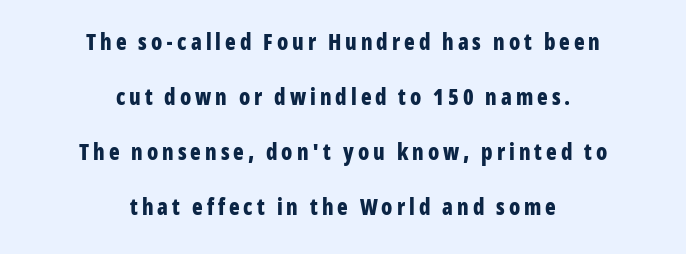
The image shows 22 px bold type, upright; set centered, loose line spacing (2.5x), not underlined.
